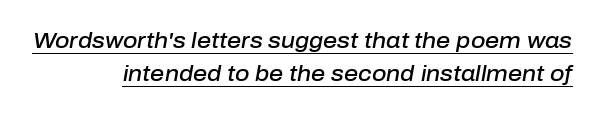
Summary of weight: moderately heavy, a semibold. Honestly, the underline is the first thing you notice here. The setting favours the right margin, as signatures and pull-quotes sometimes do. Slant detected: the letters are inclined. Here the glyphs are tracked normally, forming tight word shapes.
